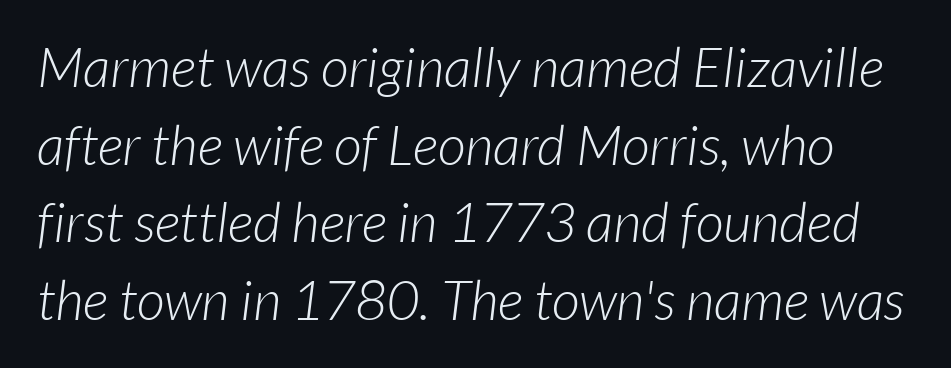
Is this a heavy cut? Hardly; it is regular or lighter. The glyphs are unaccompanied by any horizontal stroke below them. This rendering leaves character spacing at its baseline value. In terms of leading, this rendering sits right in the middle.
